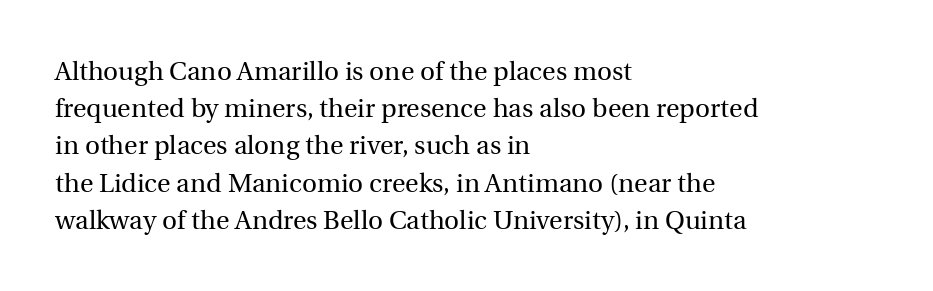
The rendering anchors every line to the left-hand side. A clean baseline with only descenders dipping below it. No chunkiness to these letters — they're not bold. Leading matches the norm, producing a regular column. Ascenders rise straight up at ninety degrees. Nobody touched the tracking dial on this one.
